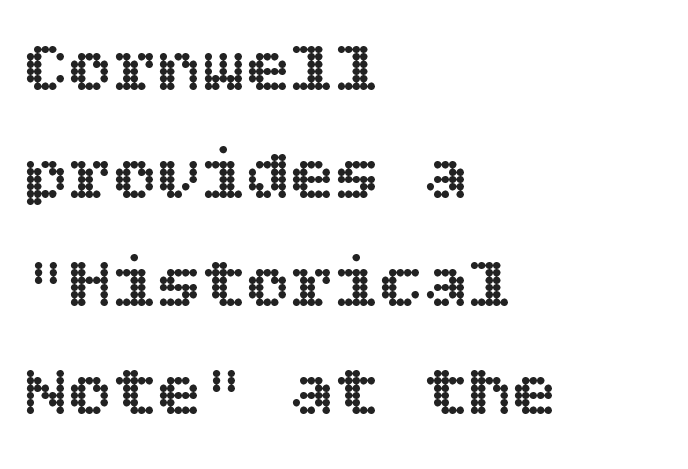
Q: Is the text italic (slanted)? A: No, it is upright.
Q: Is the text underlined? A: No.
Q: How is the paragraph aligned? A: Left-aligned.
Q: Is the spacing between letters normal or unusually wide? A: Normal.
Q: Is the spacing between lines tight, normal or loose? A: Normal.
Q: Width (condensed, normal, or wide)? A: Normal.
Q: x-height? A: Large.
